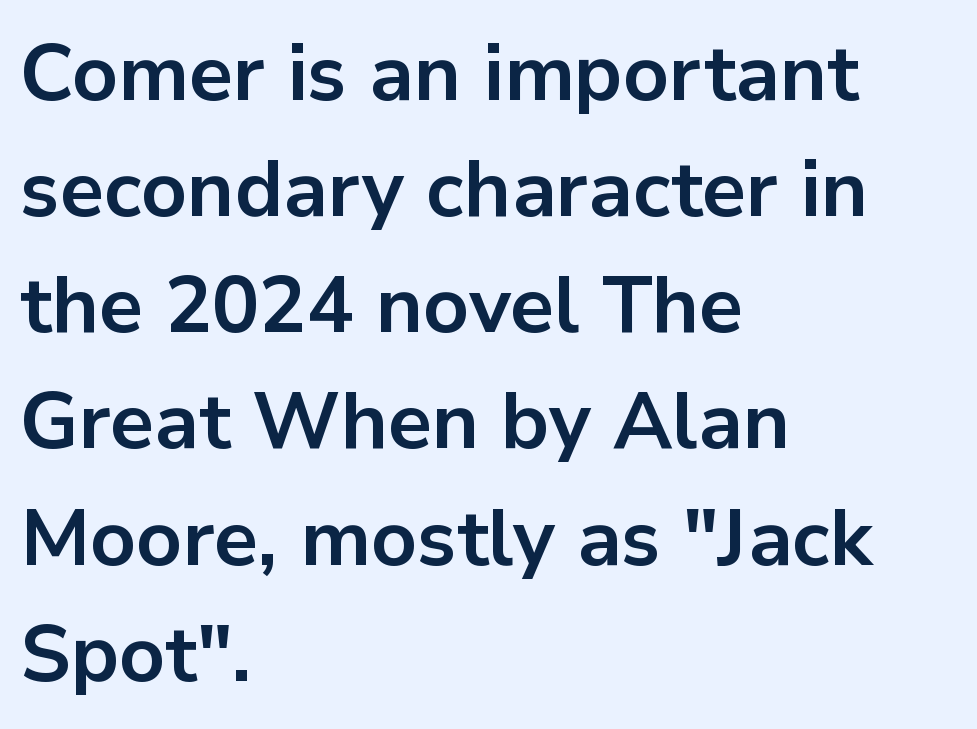
Q: Is the text bold? A: Yes.
Q: Is the text italic (slanted)? A: No, it is upright.
Q: Is the typeface a serif or a sans-serif typeface? A: Sans-serif.
Q: Is the text underlined? A: No.
Q: How is the paragraph aligned? A: Left-aligned.
Q: Is the spacing between letters normal or unusually wide? A: Normal.
Q: Is the spacing between lines tight, normal or loose? A: Normal.
Q: Width (condensed, normal, or wide)? A: Normal.
Q: Stroke contrast? A: Low.
Q: x-height? A: Medium.
Q: Monospaced? A: No.
